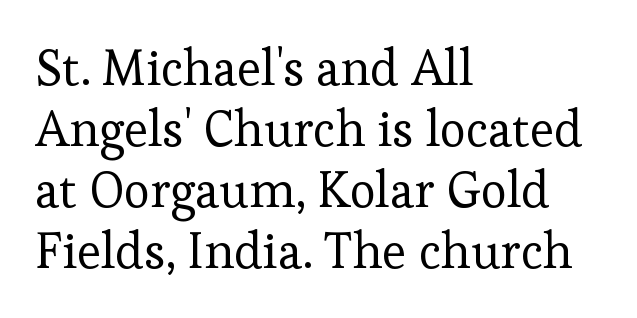
{"serif": "yes", "italic": "no", "bold": "no", "weight": "regular", "width": "normal", "stroke_contrast": "low", "x_height": "medium", "monospaced": "no", "underline": "no", "align": "left", "line_spacing_ratio": 1.22, "letter_spacing": "normal", "letter_spacing_em": 0.0, "glyph_px": 50}
